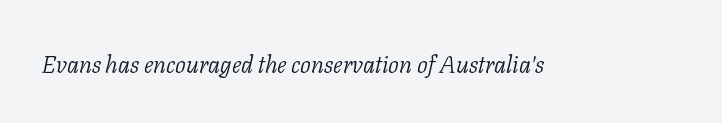
The image shows 24 px text type, italic (leaning right); set normal letter spacing, not underlined.
